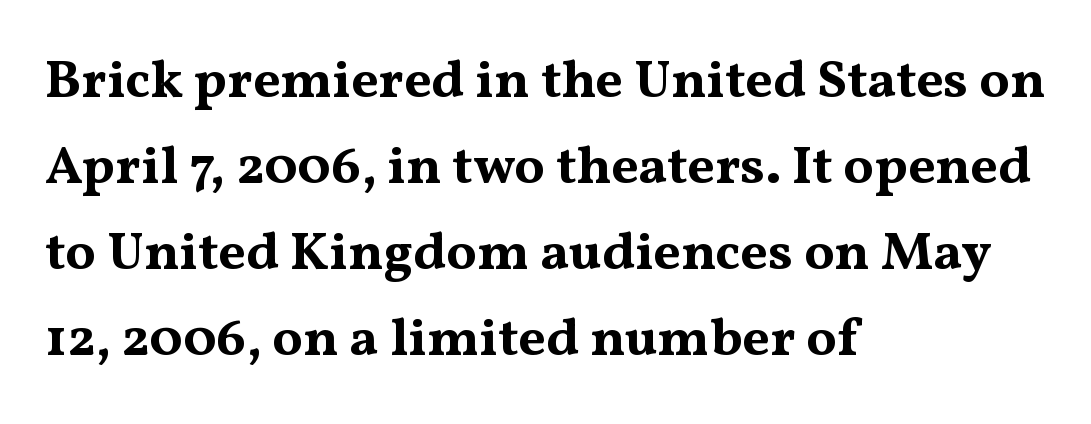
The image shows 54 px bold, wide serif type, upright; set left-aligned, normal line spacing (1.59x), normal letter spacing, not underlined; medium stroke contrast and a medium x-height.
